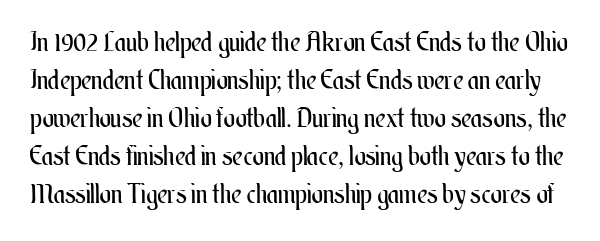
The lines sit at an ordinary, default distance from one another. Unlike italic type, these characters show no tilt at all. Anything drawn beneath the words? Only blank space. Nobody touched the tracking dial on this one. A quiet, ordinary-to-light weight characterises the typeface.
